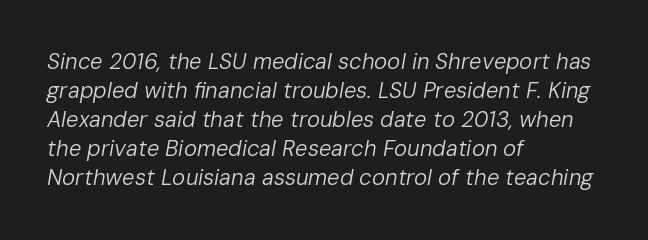
The image shows 22 px text type, italic (leaning right); set left-aligned, normal line spacing (1.32x), normal letter spacing, not underlined.
